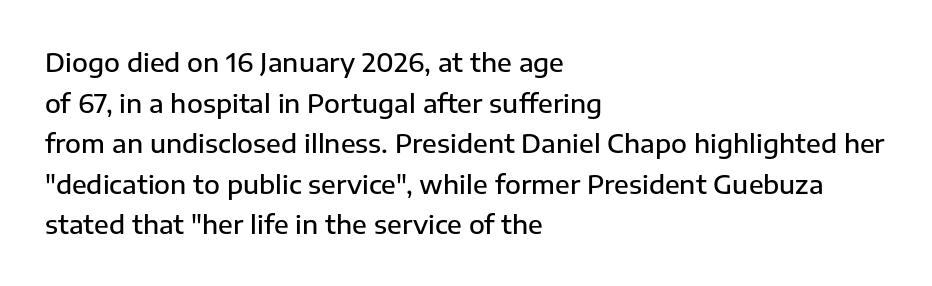
{"italic": "no", "bold": "semi", "underline": "no", "align": "left", "line_spacing": "normal", "line_spacing_ratio": 1.56, "letter_spacing": "normal", "letter_spacing_em": 0.0, "glyph_px": 26}
